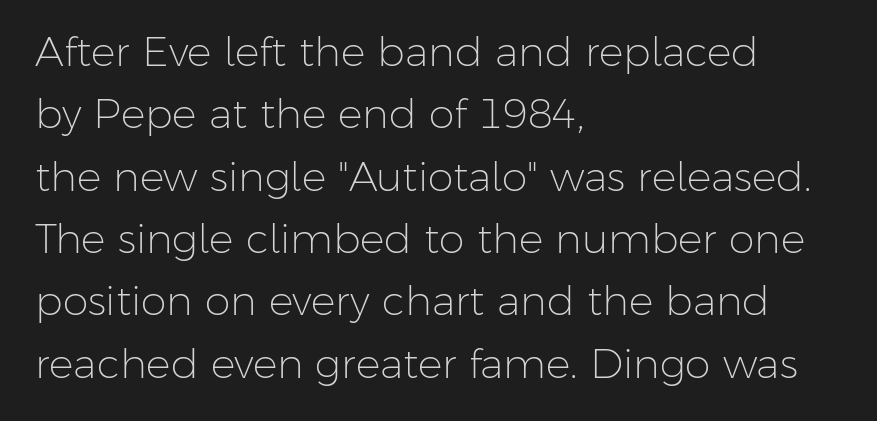
The image shows 41 px light sans-serif type, upright; set left-aligned, normal line spacing (1.52x), normal letter spacing, not underlined; low stroke contrast and a medium x-height.
